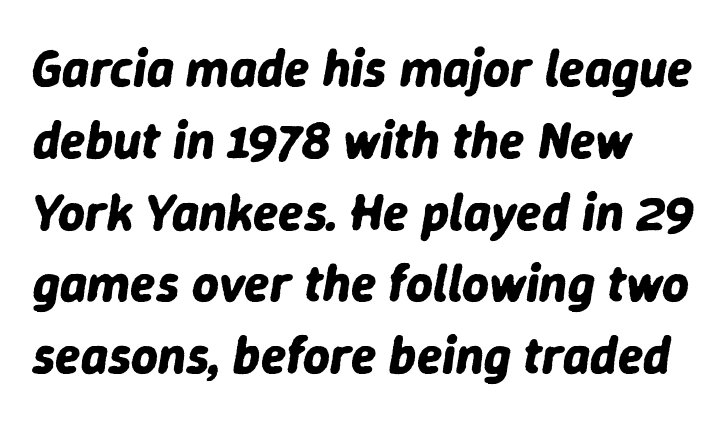
{"italic": "yes", "lean": "right", "slant_degrees": 9, "bold": "yes", "weight": "bold", "width": "normal", "stroke_contrast": "low", "x_height": "medium", "monospaced": "no", "underline": "no", "line_spacing": "normal", "line_spacing_ratio": 1.38, "letter_spacing": "normal", "letter_spacing_em": 0.0, "glyph_px": 52}
